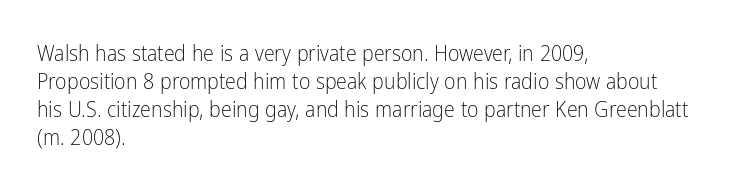
{"italic": "no", "bold": "no", "underline": "no", "align": "left", "line_spacing": "normal", "line_spacing_ratio": 1.27, "letter_spacing": "normal", "letter_spacing_em": 0.0, "glyph_px": 22}
